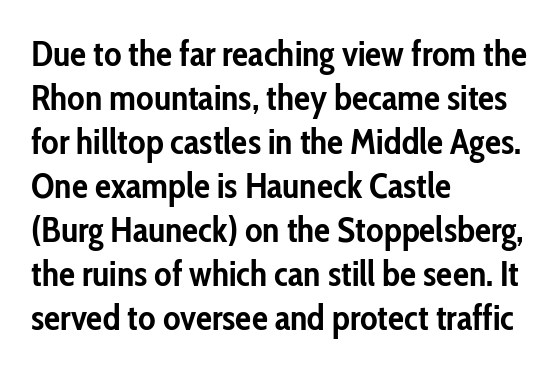
Chunky letters — that's bold for sure. Ascenders rise straight up at ninety degrees. Students, note that the glyphs here touch the page at normal intervals. Any mark beneath the type? The region is blank. Left-aligned paragraph, ragged on the right.
